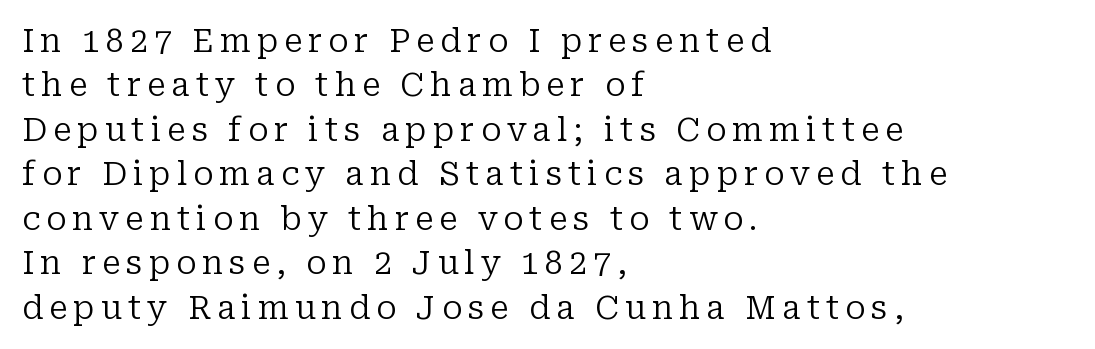
{"serif": "yes", "italic": "no", "bold": "no", "weight": "regular", "width": "normal", "stroke_contrast": "low", "x_height": "medium", "monospaced": "no", "underline": "no", "align": "left", "line_spacing": "normal", "line_spacing_ratio": 1.39, "glyph_px": 32}
